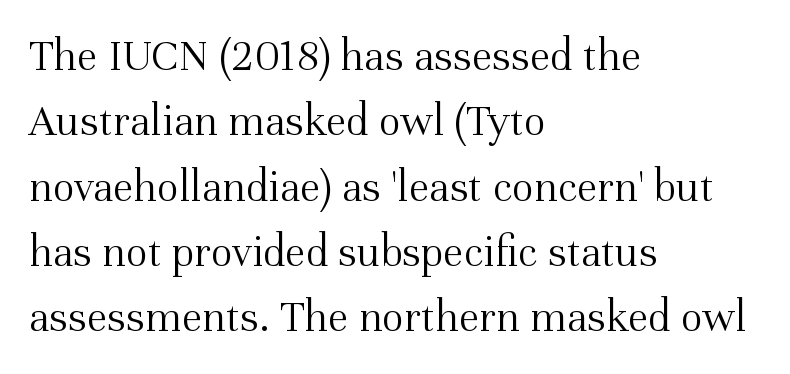
Interline gaps are of average width in this sample. Alignment: flush left. The letters carry serifs — small finishing strokes at the ends of their stems. The lettering holds an erect, upright posture throughout. Each row of text sits above clean, open space.
